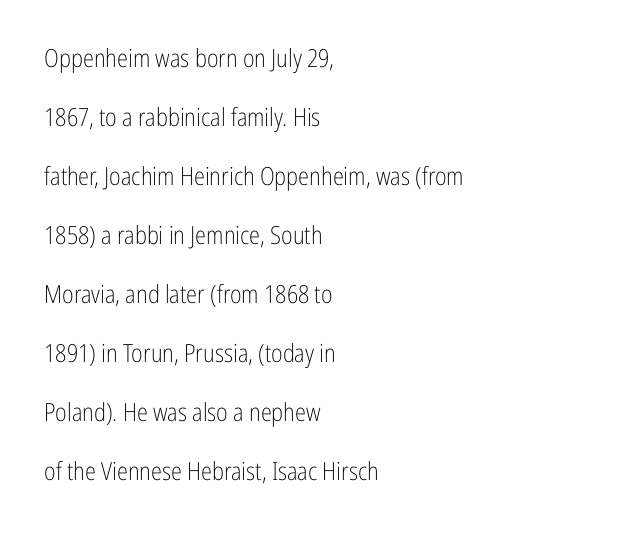
A quiet, ordinary-to-light weight characterises the typeface. This sample uses plain, unmodified letter spacing. A typesetter would mark this as roman, not italic. One glance says open: line gaps are wider than usual.
